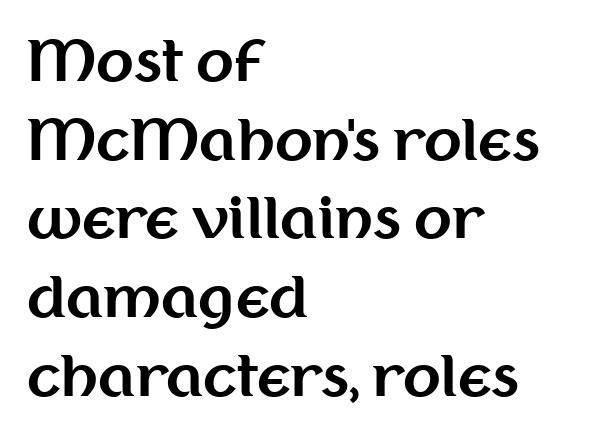
Q: Is the text bold? A: Yes.
Q: Is the text italic (slanted)? A: No, it is upright.
Q: Is the typeface a serif or a sans-serif typeface? A: Sans-serif.
Q: Is the text underlined? A: No.
Q: How is the paragraph aligned? A: Left-aligned.
Q: Is the spacing between letters normal or unusually wide? A: Normal.
Q: Is the spacing between lines tight, normal or loose? A: Normal.
Q: Width (condensed, normal, or wide)? A: Normal.
Q: Stroke contrast? A: Medium.
Q: x-height? A: Medium.
Q: Monospaced? A: No.
